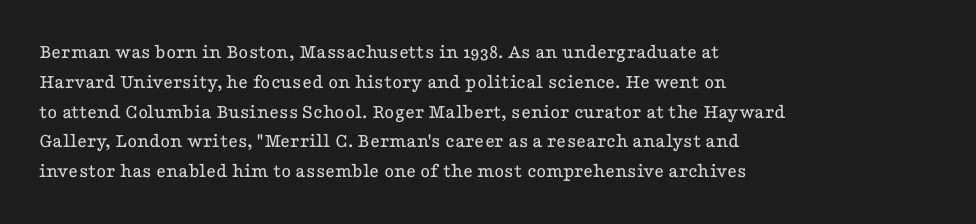
{"italic": "no", "bold": "no", "underline": "no", "align": "left", "line_spacing": "normal", "line_spacing_ratio": 1.42, "letter_spacing": "normal", "letter_spacing_em": 0.0, "glyph_px": 21}
